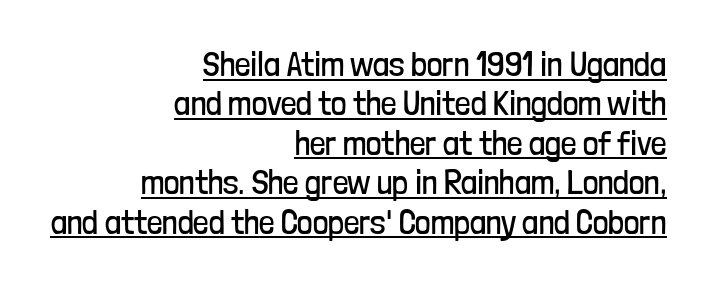
{"serif": "no", "italic": "no", "bold": "no", "weight": "regular", "width": "condensed", "stroke_contrast": "low", "x_height": "medium", "monospaced": "no", "underline": "yes", "align": "right", "line_spacing_ratio": 1.16, "letter_spacing": "normal", "letter_spacing_em": 0.0, "glyph_px": 34}
